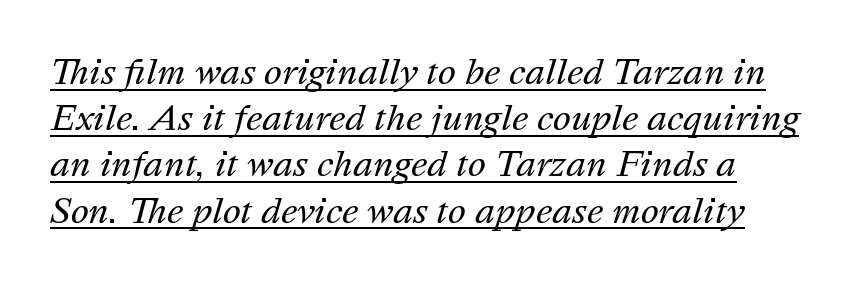
Heft: none added — not bold. Spacing between characters is what you'd get straight out of the box. Quick note: interline space is typical. The whole block is typeset with a tilt.
